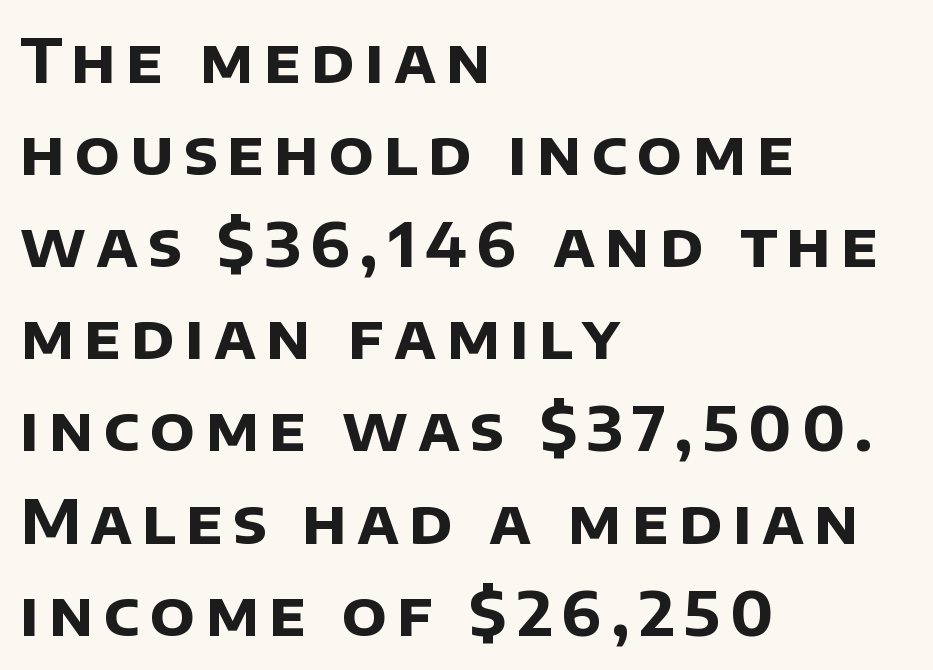
The ragged edge is on the right, which tells us the setting is flush left. The rendering uses natural spacing where letterforms have individual widths. Is this a sans? Yes — the strokes have no serifs. Descenders hang freely into open space.
